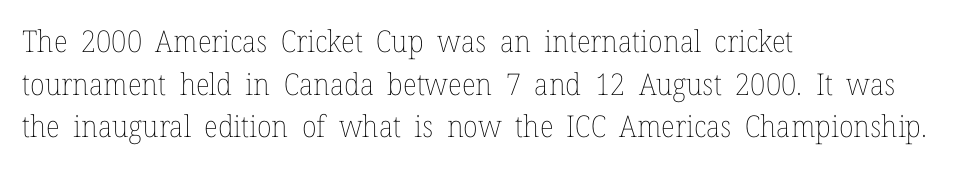
This reads as an unemphasized weight, regular at the heaviest. The letterforms sit shoulder to shoulder at normal distance. Underlining? Definitely not there. Is this a fixed-width face? No — the glyphs have proportional, varying widths.
